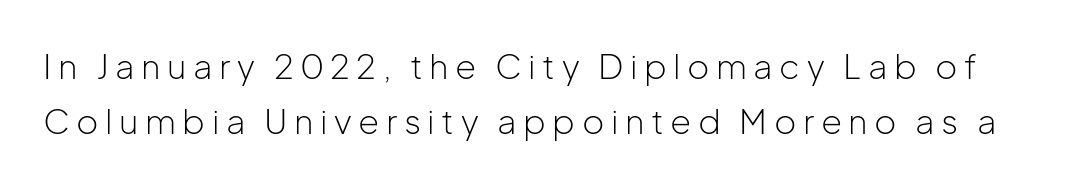
The image shows 34 px light sans-serif type, upright; set normal line spacing (1.61x), not underlined; low stroke contrast and a medium x-height.
